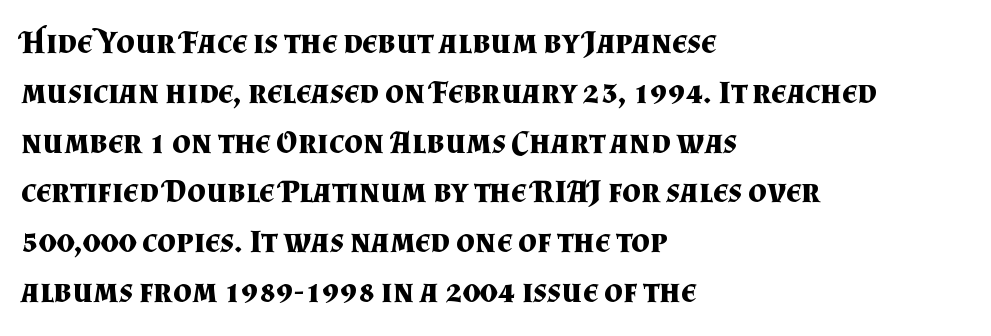
{"serif": "yes", "italic": "no", "bold": "yes", "weight": "bold", "width": "normal", "stroke_contrast": "medium", "x_height": "small", "monospaced": "no", "underline": "no", "align": "left", "line_spacing": "normal", "line_spacing_ratio": 1.51, "letter_spacing": "normal", "letter_spacing_em": 0.0, "glyph_px": 33}
